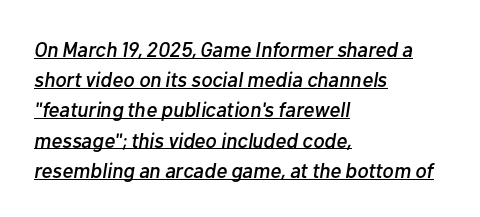
The image shows 21 px text type, italic (leaning right); set left-aligned, normal line spacing (1.44x), normal letter spacing, underlined.
